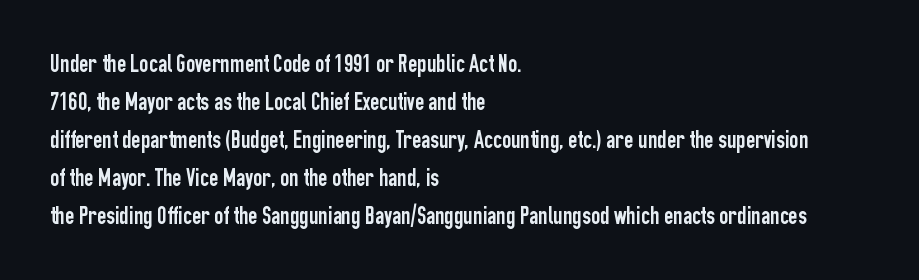
{"italic": "no", "underline": "no", "align": "left", "line_spacing": "normal", "line_spacing_ratio": 1.52, "letter_spacing": "normal", "letter_spacing_em": 0.0, "glyph_px": 25}
